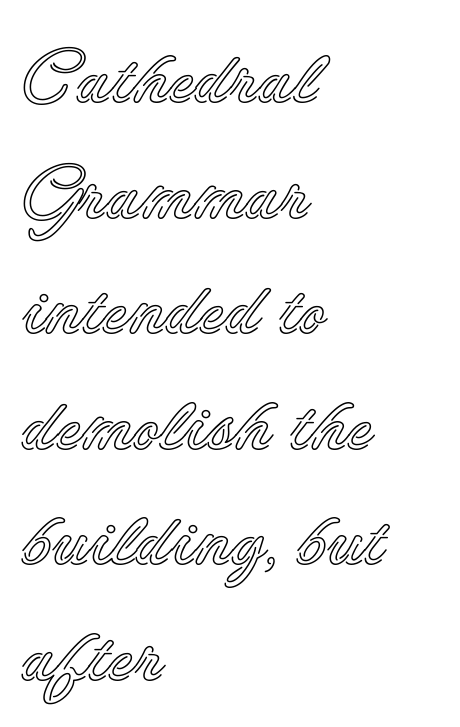
The image shows 76 px text type; set left-aligned, normal line spacing (1.52x), normal letter spacing, not underlined; a small x-height.
